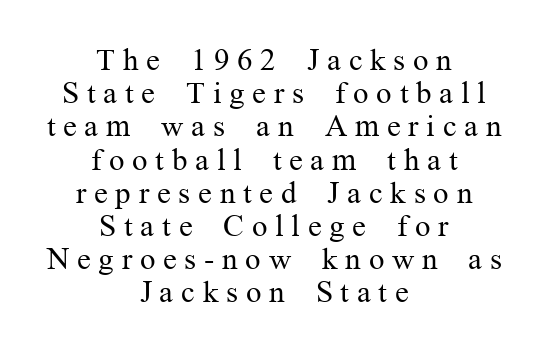
{"serif": "yes", "italic": "no", "bold": "no", "weight": "regular", "width": "normal", "stroke_contrast": "medium", "x_height": "medium", "monospaced": "no", "underline": "no", "align": "center", "line_spacing": "tight", "line_spacing_ratio": 1.07, "letter_spacing": "wide", "letter_spacing_em": 0.25, "glyph_px": 31}
